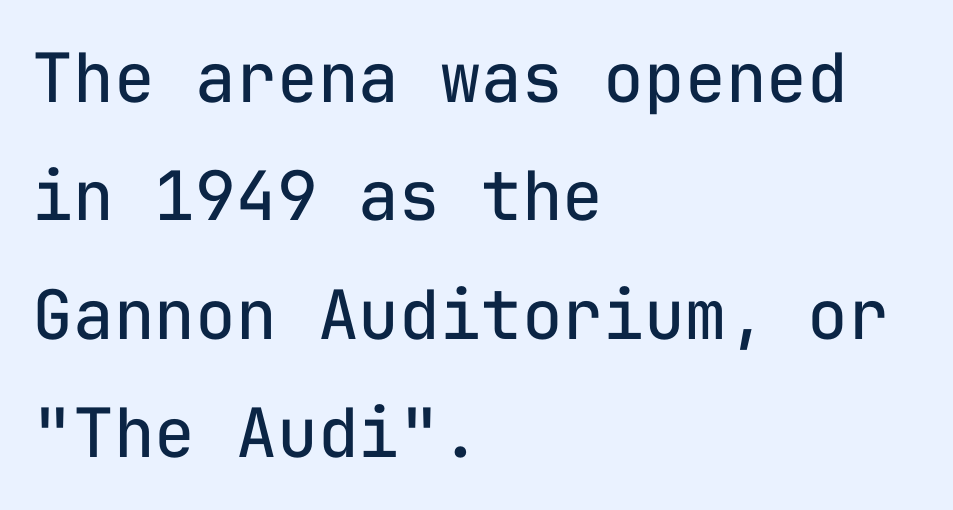
Each letter, wide or thin by design, is forced into the same width here. I'd call this a sans setting — the letters go barefoot. Compared with a centered layout, this one pins lines to the left instead. Decoration check: the copy has no underline. Is the letter spacing exaggerated? No — it looks like the ordinary default.
